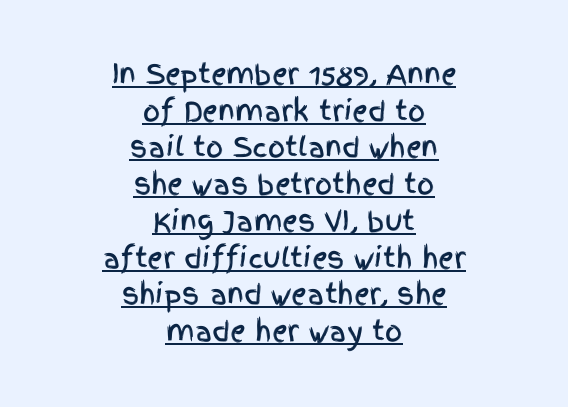
{"italic": "no", "underline": "yes", "align": "center", "line_spacing": "normal", "line_spacing_ratio": 1.36, "letter_spacing": "normal", "letter_spacing_em": 0.0, "glyph_px": 27}
